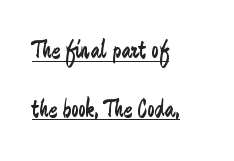
Q: Is the text bold? A: No.
Q: Is the text italic (slanted)? A: Yes.
Q: Is the text underlined? A: Yes.
Q: How is the paragraph aligned? A: Left-aligned.
Q: Is the spacing between letters normal or unusually wide? A: Normal.
Q: Is the spacing between lines tight, normal or loose? A: Loose.
